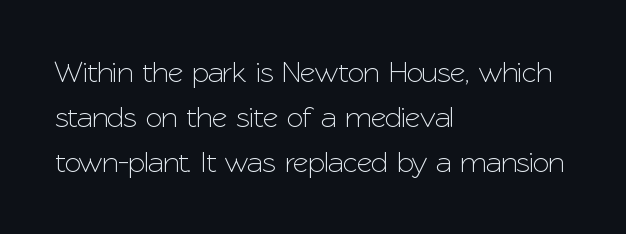
Q: Is the text italic (slanted)? A: No, it is upright.
Q: Is the typeface a serif or a sans-serif typeface? A: Sans-serif.
Q: Is the text underlined? A: No.
Q: How is the paragraph aligned? A: Left-aligned.
Q: Is the spacing between letters normal or unusually wide? A: Normal.
Q: Is the spacing between lines tight, normal or loose? A: Normal.
Q: Width (condensed, normal, or wide)? A: Normal.
Q: Stroke contrast? A: Low.
Q: x-height? A: Medium.
Q: Monospaced? A: No.
